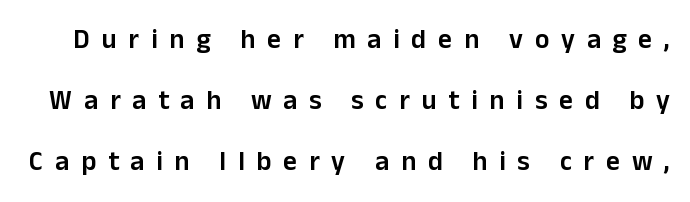
The image shows 27 px text type, upright; set loose line spacing (2.26x), unusually wide letter spacing (+0.44 em), not underlined.
